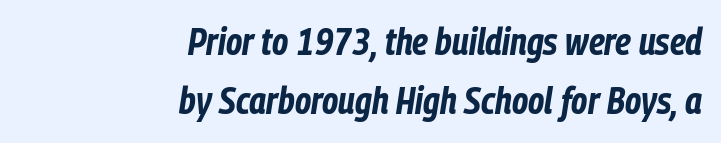
Spacing verdict: proportional, widths tailored to each character. The lettering tilts uniformly, giving the passage an italic look. Is there much room between lines? A standard amount, neither cramped nor airy. Does extra space separate the letters? No, they use regular spacing. Notice how the passage keeps a crisp vertical edge on the right only.
